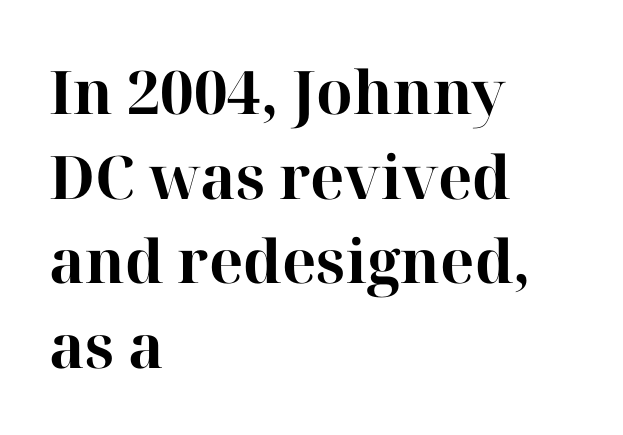
Quick note: underline off. A typesetter would call this zero additional tracking. Typesetter's note: full bold, strokes at maximum text heaviness. A typesetter would call this proportional, since set widths differ per character. Leading: standard. Upright lettering throughout.
